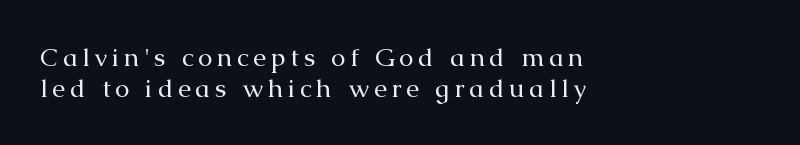
Q: Is the text bold? A: No.
Q: Is the text italic (slanted)? A: No, it is upright.
Q: Is the text underlined? A: No.
Q: How is the paragraph aligned? A: Left-aligned.
